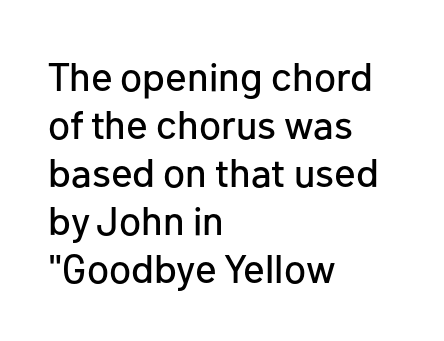
Q: Is the text italic (slanted)? A: No, it is upright.
Q: Is the typeface a serif or a sans-serif typeface? A: Sans-serif.
Q: Is the text underlined? A: No.
Q: How is the paragraph aligned? A: Left-aligned.
Q: Is the spacing between letters normal or unusually wide? A: Normal.
Q: Width (condensed, normal, or wide)? A: Normal.
Q: Stroke contrast? A: Low.
Q: x-height? A: Medium.
Q: Monospaced? A: No.
